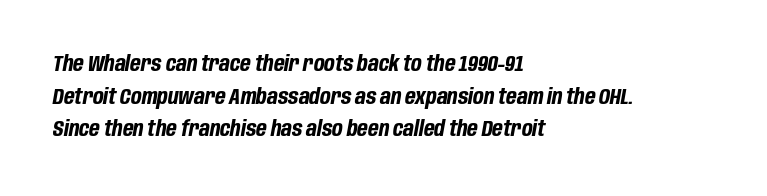
The image shows 22 px bold type, italic (leaning right); set left-aligned, normal line spacing (1.48x), normal letter spacing, not underlined.
